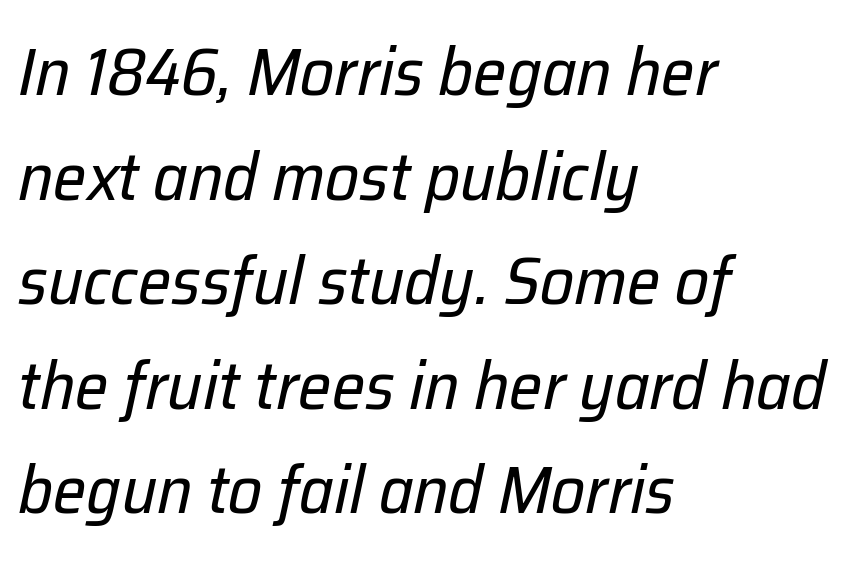
The letterforms sit shoulder to shoulder at normal distance. Each line starts at the same left margin while the right side varies. Reading down the column, the eye jumps a familiar distance to each next line. Spacing verdict: proportional, widths tailored to each character. Weight: in the light-to-regular range.
